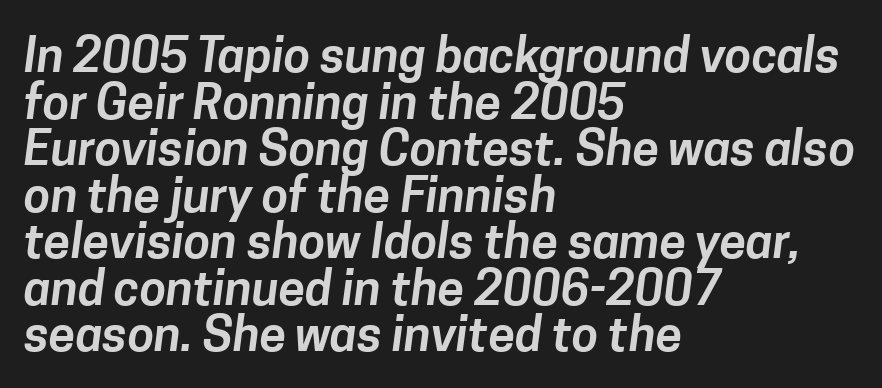
{"serif": "no", "width": "normal", "stroke_contrast": "low", "x_height": "medium", "monospaced": "no", "underline": "no", "align": "left", "line_spacing": "tight", "line_spacing_ratio": 0.97, "letter_spacing": "normal", "letter_spacing_em": 0.0, "glyph_px": 48}
